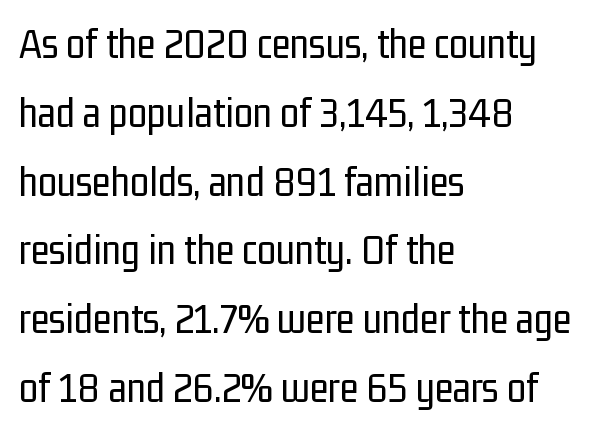
The image shows 43 px regular-weight, condensed sans-serif type, upright; set left-aligned, normal line spacing (1.6x), normal letter spacing, not underlined; low stroke contrast and a medium x-height.
